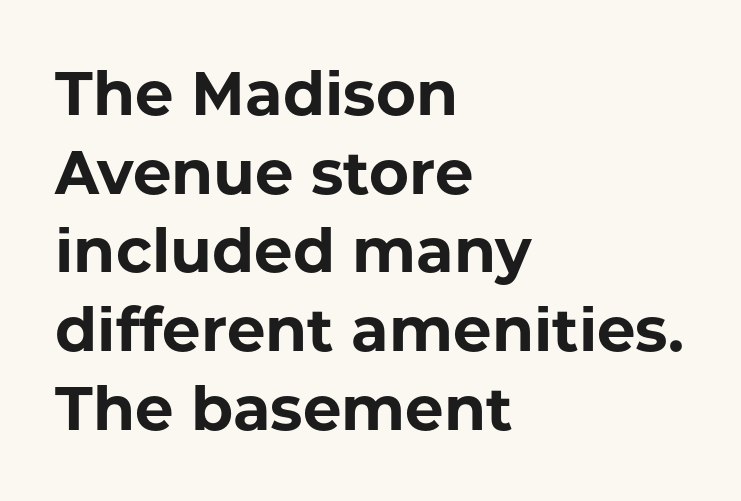
A typesetter would call this zero additional tracking. Successive baselines arrive at the customary interval. One-word summary of the alignment: left. Lines of text with bare space underneath.
